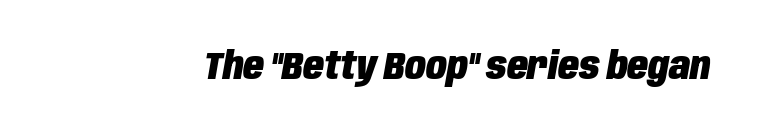
The image shows 38 px heavy, condensed type, italic (leaning right); set normal letter spacing, not underlined; low stroke contrast and a large x-height.
